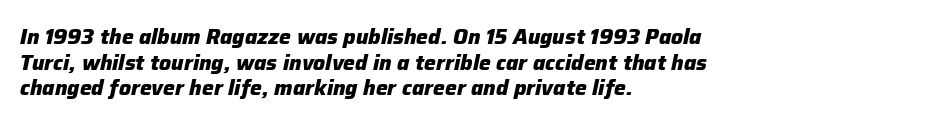
{"italic": "yes", "lean": "right", "slant_degrees": 12, "bold": "yes", "underline": "no", "align": "left", "line_spacing_ratio": 1.22, "letter_spacing": "normal", "letter_spacing_em": 0.0, "glyph_px": 21}
